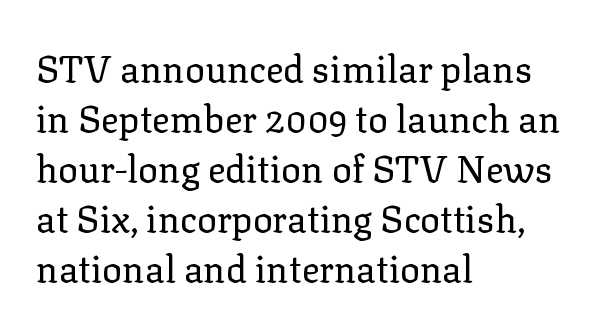
The image shows 37 px regular-weight serif type, upright; set left-aligned, normal line spacing (1.35x), normal letter spacing, not underlined; low stroke contrast and a medium x-height.
